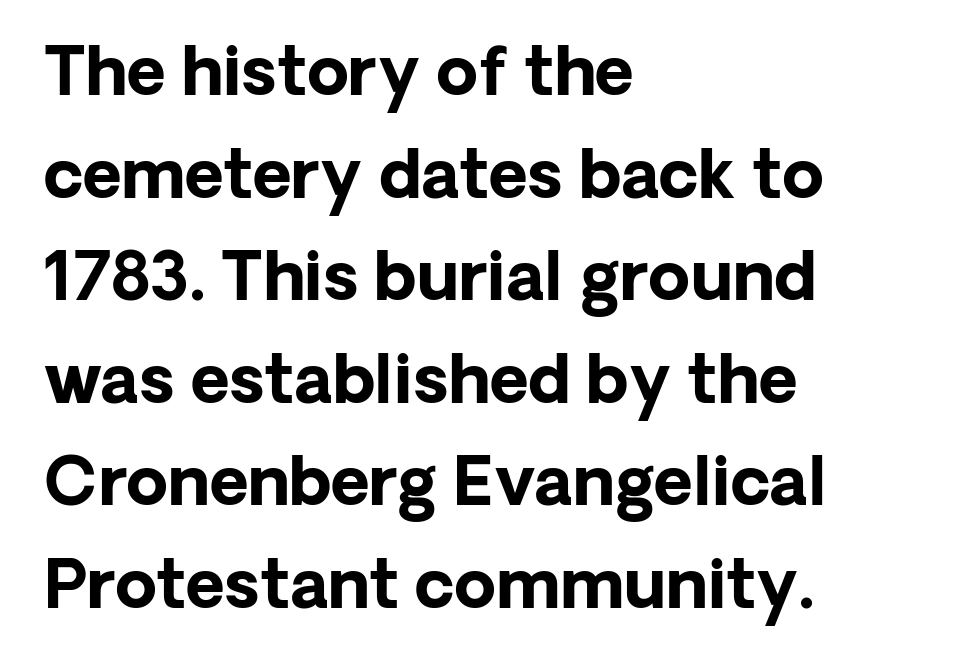
The image shows 67 px bold sans-serif type, upright; set left-aligned, normal line spacing (1.53x), normal letter spacing, not underlined; low stroke contrast and a medium x-height.
